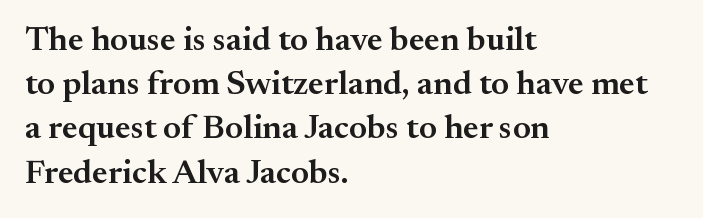
The image shows 34 px semibold serif type, upright; set left-aligned, normal line spacing (1.3x), normal letter spacing, not underlined; medium stroke contrast and a small x-height.
